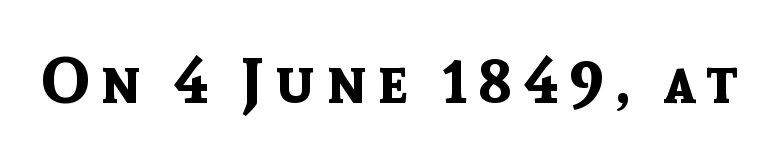
The image shows 63 px bold sans-serif type, upright; set not underlined; a medium x-height.
